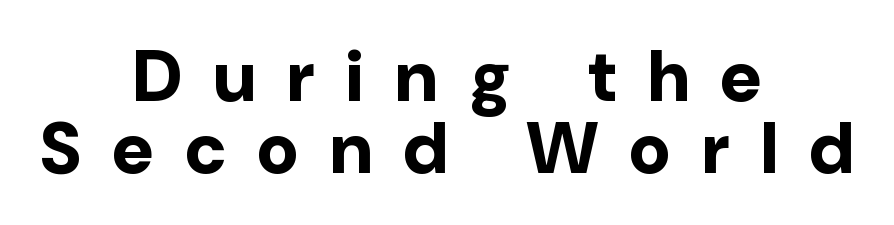
{"serif": "no", "italic": "no", "bold": "yes", "weight": "bold", "width": "normal", "stroke_contrast": "low", "x_height": "medium", "monospaced": "no", "underline": "no", "align": "center", "line_spacing": "tight", "line_spacing_ratio": 1.0, "letter_spacing": "wide", "letter_spacing_em": 0.43, "glyph_px": 72}
